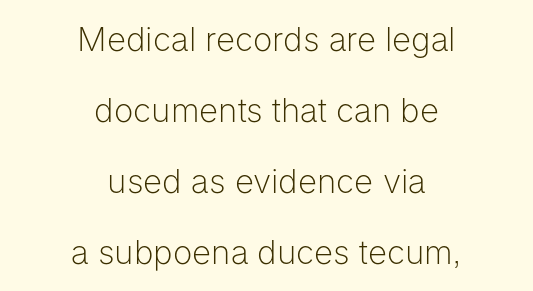
{"serif": "no", "italic": "no", "bold": "no", "weight": "light", "width": "normal", "stroke_contrast": "low", "x_height": "medium", "monospaced": "no", "underline": "no", "align": "center", "line_spacing": "loose", "line_spacing_ratio": 2.15, "letter_spacing": "normal", "letter_spacing_em": 0.0, "glyph_px": 33}
